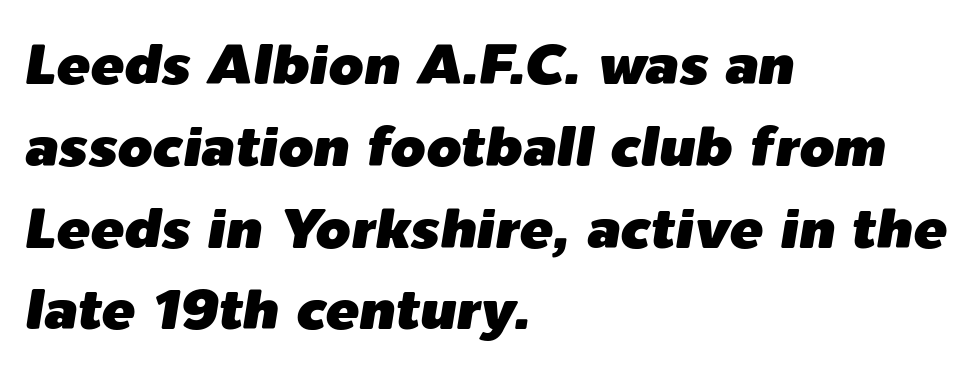
{"italic": "yes", "lean": "right", "slant_degrees": 9, "width": "normal", "stroke_contrast": "low", "x_height": "medium", "monospaced": "no", "underline": "no", "align": "left", "line_spacing": "normal", "line_spacing_ratio": 1.46, "letter_spacing": "normal", "letter_spacing_em": 0.0, "glyph_px": 56}
